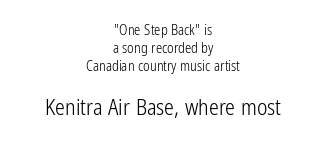
Q: Is the text bold? A: No.
Q: Is the text italic (slanted)? A: No, it is upright.
Q: Is the text underlined? A: No.
Q: How is the paragraph aligned? A: Centered.
Q: Is the spacing between letters normal or unusually wide? A: Normal.
Q: Is the spacing between lines tight, normal or loose? A: Normal.
Q: Which block of text is set in a larger size, the first (top) or the second (bottom)? A: The second (bottom) one.
